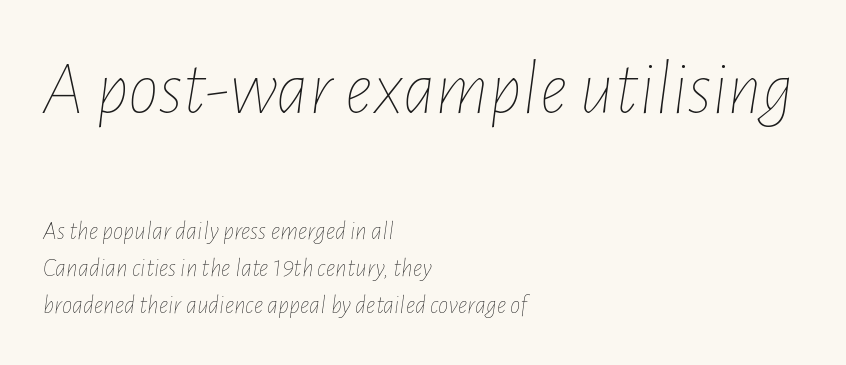
You could call the tracking neutral — neither tight nor loose. Clear beneath every line of the passage. Slanted lettering throughout. The paragraph has a hard left edge and a soft right edge.
